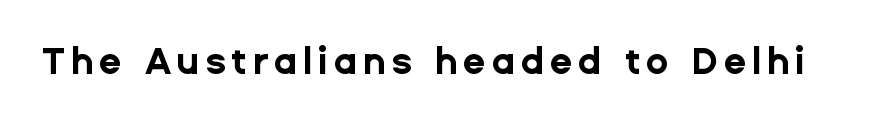
Q: Is the text bold? A: Yes.
Q: Is the text italic (slanted)? A: No, it is upright.
Q: Is the typeface a serif or a sans-serif typeface? A: Sans-serif.
Q: Is the text underlined? A: No.
Q: Width (condensed, normal, or wide)? A: Normal.
Q: Stroke contrast? A: Low.
Q: x-height? A: Medium.
Q: Monospaced? A: No.
